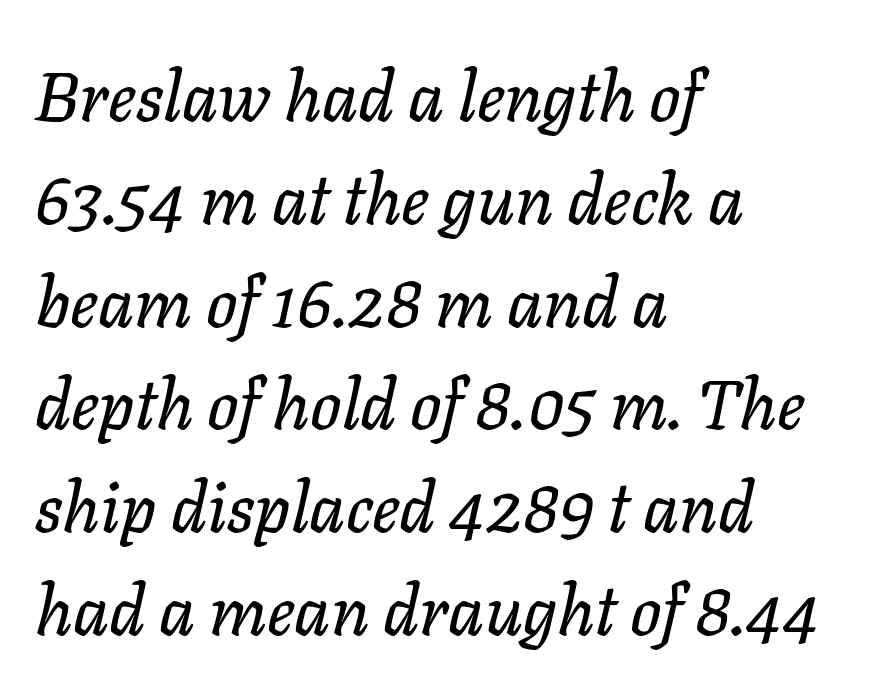
The letters sit at their default tracking, neither squeezed nor spread. Whoever set this chose a conventional vertical rhythm. The gap between lines stays unmarked. The passage shown leans; its letterforms are oblique. Looks like regular typesetting: each glyph gets only the width it needs.
